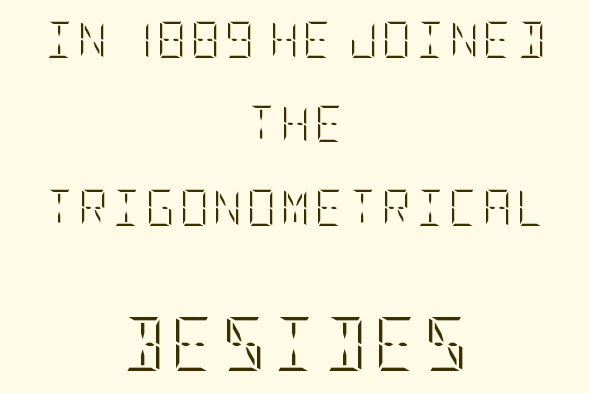
The image shows 54 px light, condensed type, upright; set centered, loose line spacing (2.33x), not underlined; the second (bottom) block is 1.5x larger; low stroke contrast and a large x-height.
